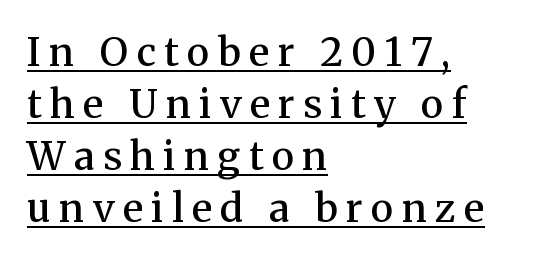
{"serif": "yes", "italic": "no", "bold": "semi", "weight": "semibold", "width": "normal", "stroke_contrast": "medium", "x_height": "medium", "monospaced": "no", "underline": "yes", "align": "left", "line_spacing": "normal", "line_spacing_ratio": 1.33, "letter_spacing": "wide", "letter_spacing_em": 0.22, "glyph_px": 39}
